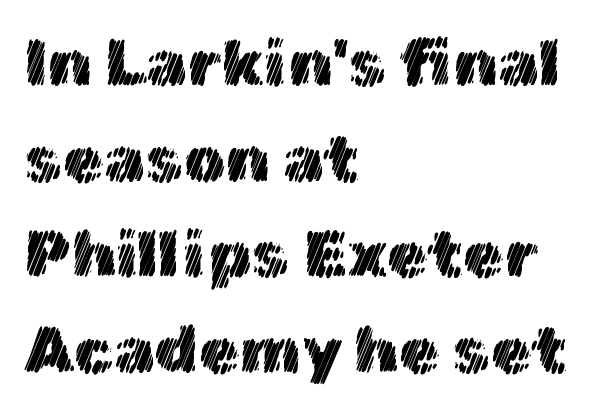
The image shows 66 px text type, upright; set left-aligned, normal line spacing (1.45x), normal letter spacing, not underlined; a medium x-height.
